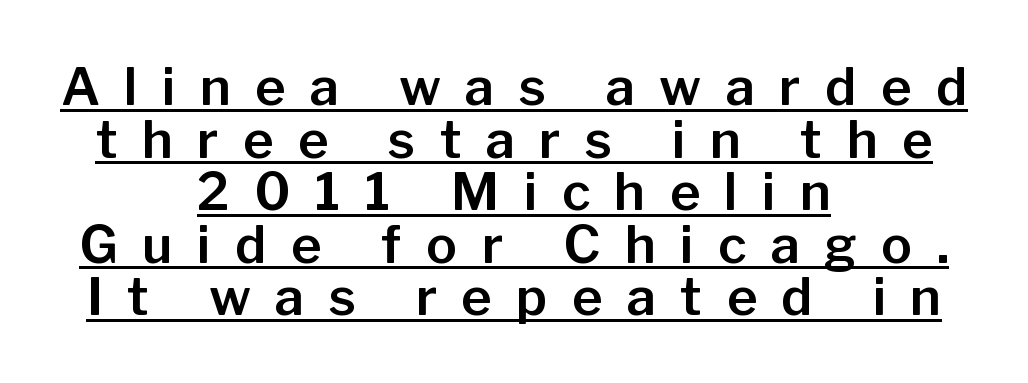
{"serif": "no", "italic": "no", "width": "normal", "stroke_contrast": "low", "x_height": "medium", "monospaced": "no", "underline": "yes", "align": "center", "line_spacing": "tight", "line_spacing_ratio": 1.01, "letter_spacing": "wide", "letter_spacing_em": 0.47, "glyph_px": 52}
